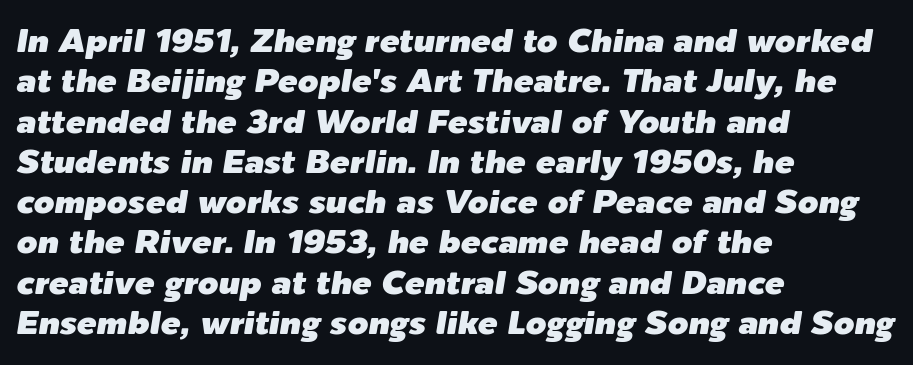
{"italic": "yes", "lean": "right", "slant_degrees": 9, "width": "normal", "stroke_contrast": "low", "x_height": "medium", "monospaced": "no", "underline": "no", "align": "left", "line_spacing_ratio": 1.22, "letter_spacing": "normal", "letter_spacing_em": 0.0, "glyph_px": 33}
